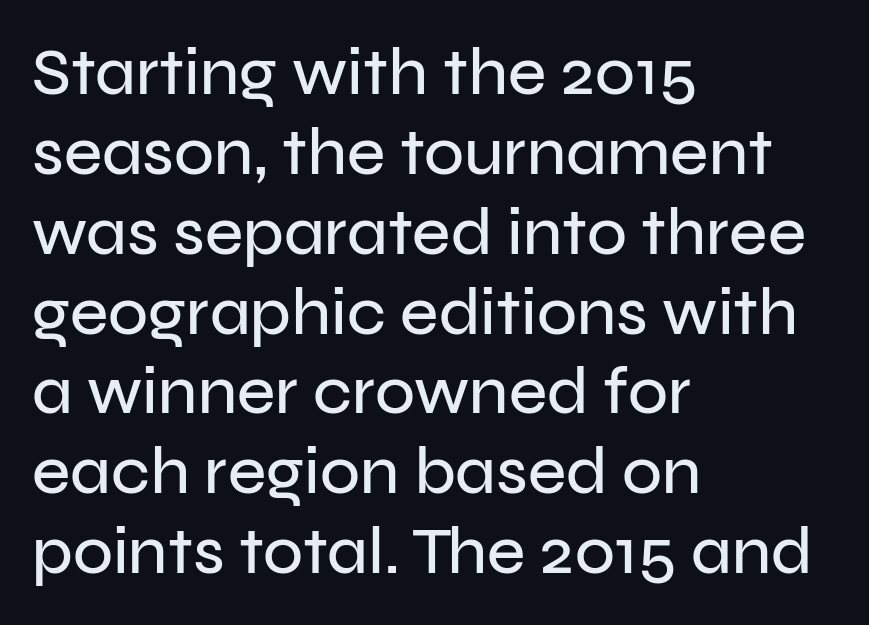
Q: Is the text italic (slanted)? A: No, it is upright.
Q: Is the typeface a serif or a sans-serif typeface? A: Sans-serif.
Q: Is the text underlined? A: No.
Q: How is the paragraph aligned? A: Left-aligned.
Q: Is the spacing between letters normal or unusually wide? A: Normal.
Q: Width (condensed, normal, or wide)? A: Normal.
Q: Stroke contrast? A: Low.
Q: x-height? A: Medium.
Q: Monospaced? A: No.
